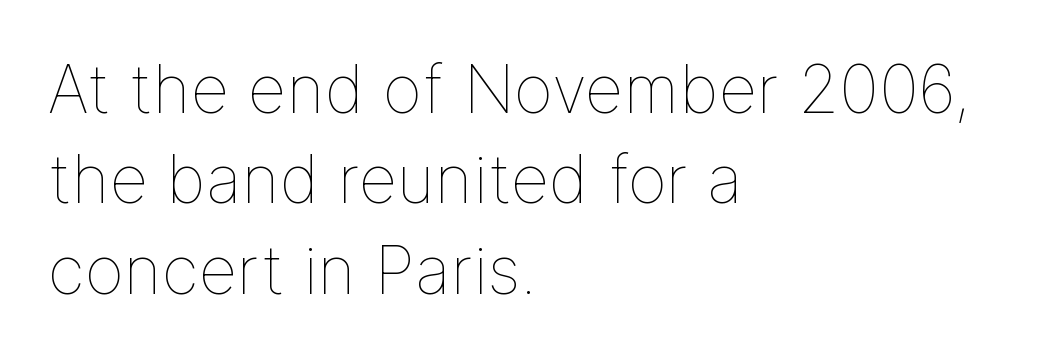
{"italic": "no", "bold": "no", "weight": "thin", "width": "normal", "stroke_contrast": "low", "x_height": "medium", "monospaced": "no", "underline": "no", "align": "left", "line_spacing": "normal", "line_spacing_ratio": 1.35, "letter_spacing": "normal", "letter_spacing_em": 0.0, "glyph_px": 67}
